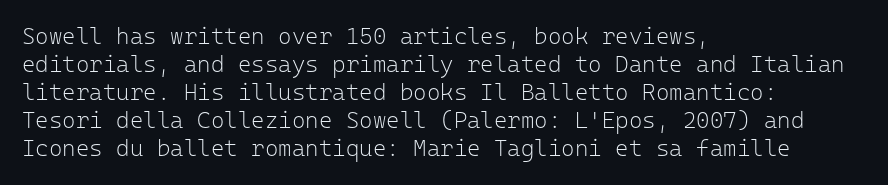
{"italic": "no", "bold": "no", "underline": "no", "align": "left", "line_spacing_ratio": 1.22, "letter_spacing": "normal", "letter_spacing_em": 0.0, "glyph_px": 23}
